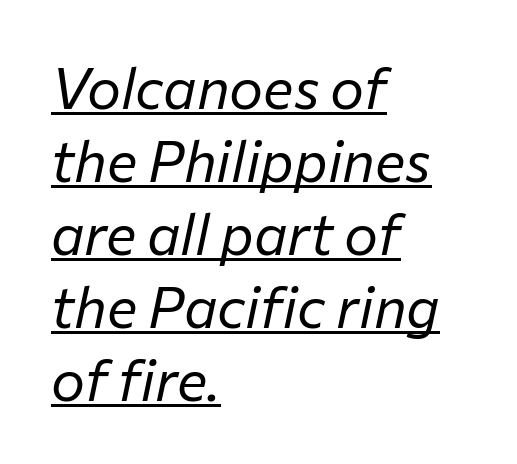
{"italic": "yes", "lean": "right", "slant_degrees": 12, "bold": "no", "weight": "regular", "width": "normal", "stroke_contrast": "low", "x_height": "medium", "monospaced": "no", "underline": "yes", "align": "left", "line_spacing": "normal", "line_spacing_ratio": 1.28, "letter_spacing": "normal", "letter_spacing_em": 0.0, "glyph_px": 57}
